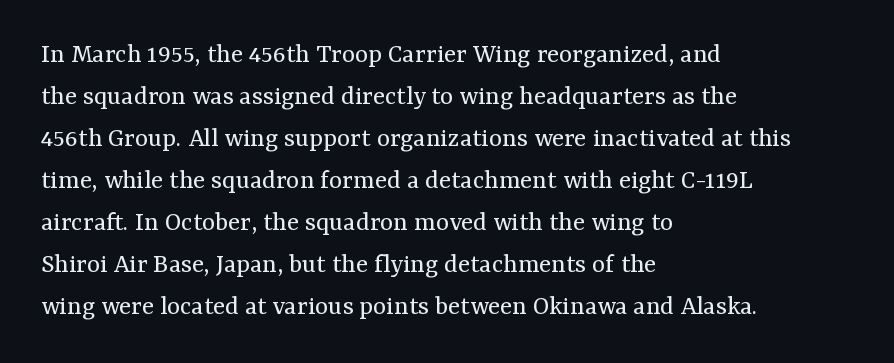
The image shows 28 px regular-weight serif type, upright; set left-aligned, normal line spacing (1.5x), normal letter spacing, not underlined; medium stroke contrast and a medium x-height.
